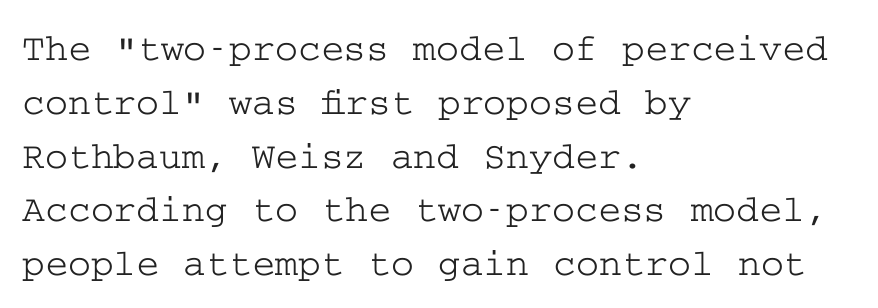
Q: Is the text italic (slanted)? A: No, it is upright.
Q: Is the typeface a serif or a sans-serif typeface? A: Serif.
Q: Is the text underlined? A: No.
Q: How is the paragraph aligned? A: Left-aligned.
Q: Is the spacing between letters normal or unusually wide? A: Normal.
Q: Is the spacing between lines tight, normal or loose? A: Normal.
Q: Width (condensed, normal, or wide)? A: Wide.
Q: Stroke contrast? A: Low.
Q: x-height? A: Medium.
